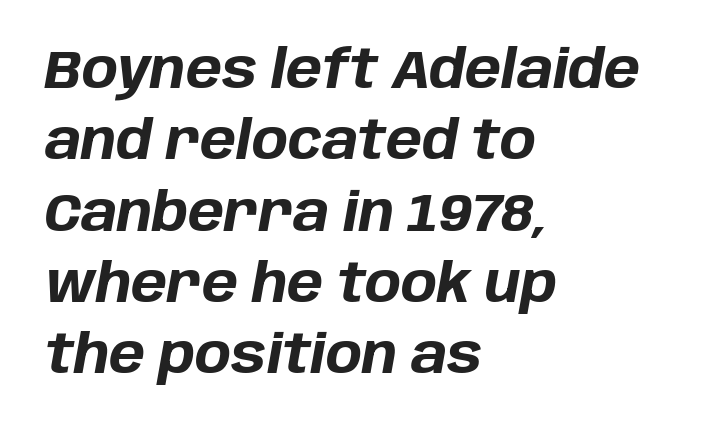
{"italic": "yes", "lean": "right", "slant_degrees": 10, "bold": "yes", "weight": "bold", "width": "normal", "stroke_contrast": "low", "x_height": "large", "monospaced": "no", "underline": "no", "align": "left", "line_spacing": "normal", "line_spacing_ratio": 1.32, "letter_spacing": "normal", "letter_spacing_em": 0.0, "glyph_px": 54}
